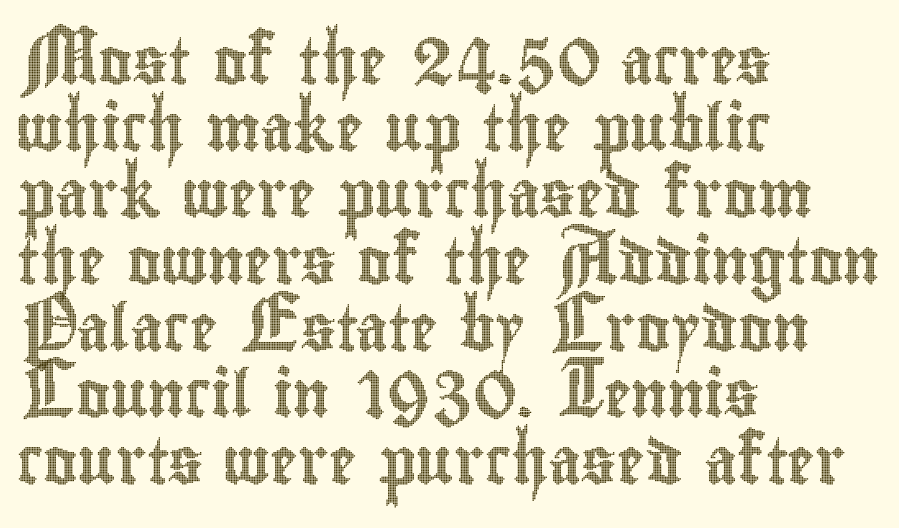
The image shows 46 px condensed type, upright; set left-aligned, normal line spacing (1.45x), normal letter spacing, not underlined; a small x-height.
